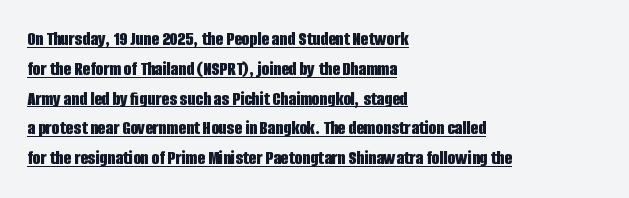
The image shows 20 px bold type, upright; set left-aligned, normal line spacing (1.49x), normal letter spacing, underlined.
